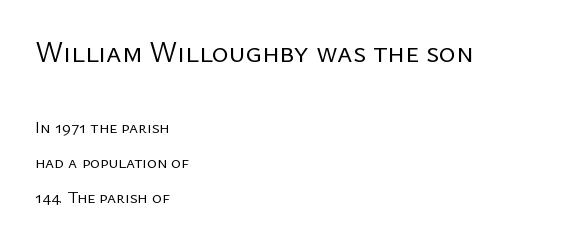
The image shows 29 px regular-weight sans-serif type, upright; set left-aligned, loose line spacing (2.04x), normal letter spacing, not underlined; the first (top) block is 1.71x larger; low stroke contrast and a medium x-height.
